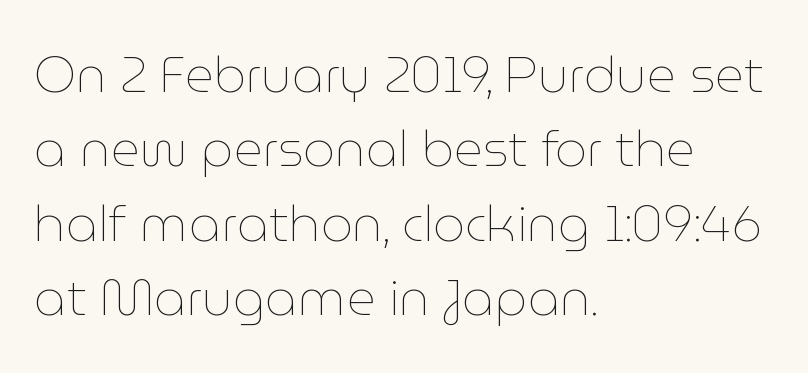
The image shows 50 px thin type, upright; set left-aligned, normal line spacing (1.49x), normal letter spacing, not underlined; low stroke contrast and a medium x-height.
